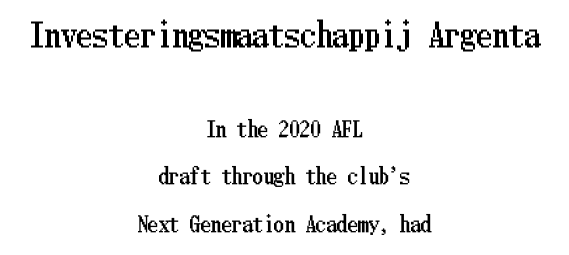
{"italic": "no", "width": "condensed", "stroke_contrast": "low", "x_height": "medium", "underline": "no", "align": "center", "line_spacing": "loose", "line_spacing_ratio": 2.28, "letter_spacing": "normal", "letter_spacing_em": 0.0, "larger_block": "first", "size_ratio": 1.52, "glyph_px": 32}
